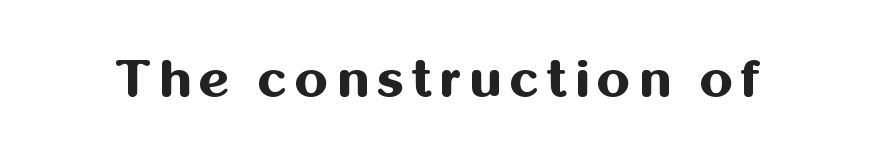
The specimen reads as upright at a glance. Typesetter's note: full bold, strokes at maximum text heaviness. Character widths vary here, with narrow letters taking less room than wide ones. The gap between lines stays unmarked. The font family rendered here belongs to the sans-serif group.
